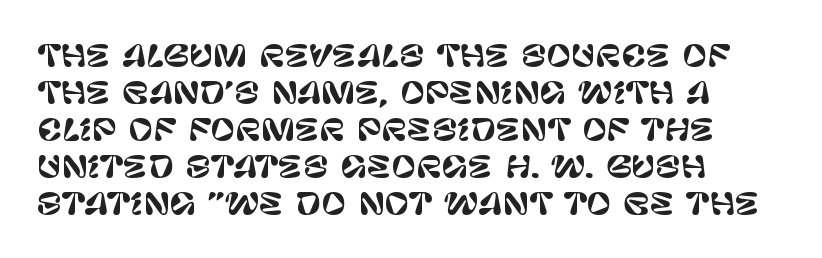
No extra tracking has been applied to these lines. You could not count columns in this text — the font is proportionally spaced. The typeface chosen for these lines omits serifs.
